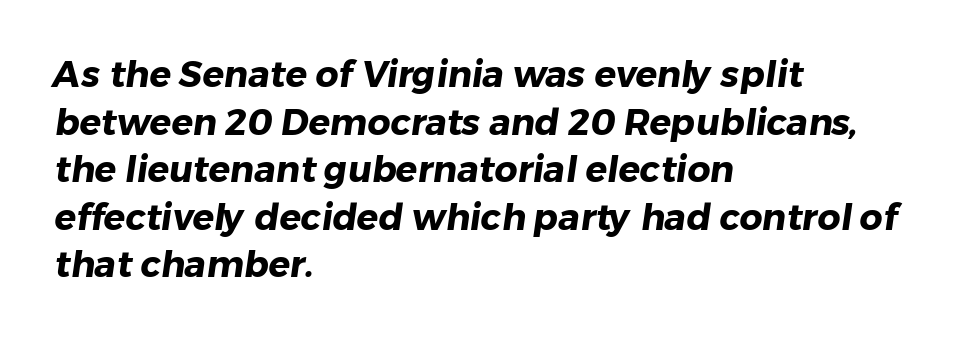
{"serif": "no", "bold": "yes", "weight": "heavy", "width": "normal", "stroke_contrast": "low", "x_height": "medium", "monospaced": "no", "underline": "no", "align": "left", "line_spacing": "normal", "line_spacing_ratio": 1.32, "letter_spacing": "normal", "letter_spacing_em": 0.0, "glyph_px": 36}
